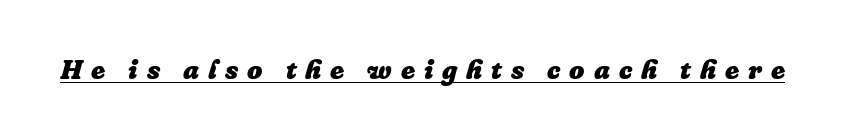
Q: Is the text bold? A: Yes.
Q: Is the text italic (slanted)? A: Yes, it leans right by about 16 degrees.
Q: Is the text underlined? A: Yes.
Q: Is the spacing between letters normal or unusually wide? A: Unusually wide.
